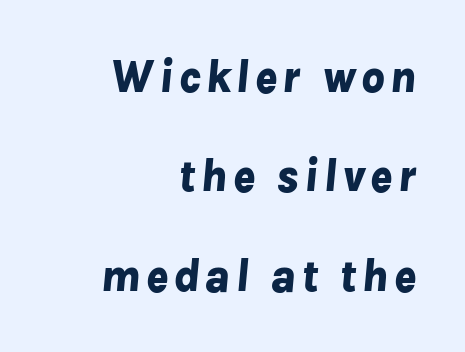
{"italic": "yes", "lean": "right", "slant_degrees": 8, "bold": "yes", "weight": "bold", "width": "normal", "stroke_contrast": "low", "x_height": "medium", "monospaced": "no", "underline": "no", "align": "right", "line_spacing": "loose", "line_spacing_ratio": 2.16, "glyph_px": 46}
